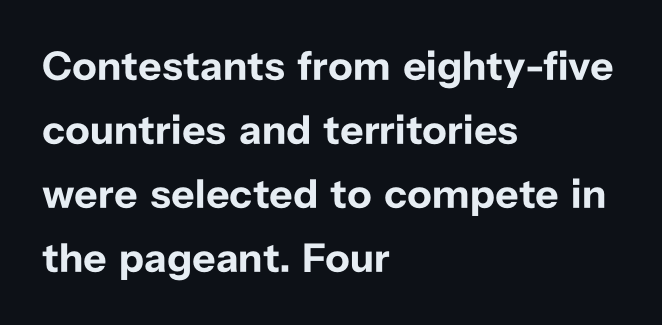
Q: Is the text bold? A: Yes.
Q: Is the text italic (slanted)? A: No, it is upright.
Q: Is the typeface a serif or a sans-serif typeface? A: Sans-serif.
Q: Is the text underlined? A: No.
Q: How is the paragraph aligned? A: Left-aligned.
Q: Is the spacing between letters normal or unusually wide? A: Normal.
Q: Is the spacing between lines tight, normal or loose? A: Normal.
Q: Width (condensed, normal, or wide)? A: Normal.
Q: Stroke contrast? A: Low.
Q: x-height? A: Medium.
Q: Monospaced? A: No.
